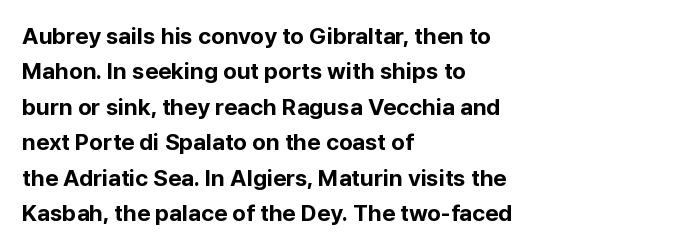
Q: Is the text bold? A: Yes.
Q: Is the text italic (slanted)? A: No, it is upright.
Q: Is the text underlined? A: No.
Q: How is the paragraph aligned? A: Left-aligned.
Q: Is the spacing between letters normal or unusually wide? A: Normal.
Q: Is the spacing between lines tight, normal or loose? A: Normal.
